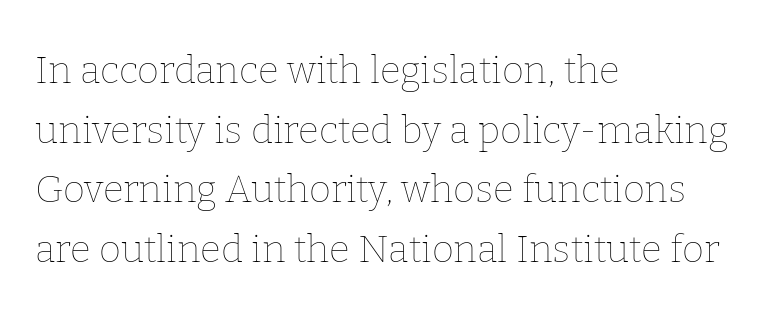
Q: Is the text bold? A: No.
Q: Is the text italic (slanted)? A: No, it is upright.
Q: Is the text underlined? A: No.
Q: How is the paragraph aligned? A: Left-aligned.
Q: Is the spacing between letters normal or unusually wide? A: Normal.
Q: Is the spacing between lines tight, normal or loose? A: Normal.
Q: Width (condensed, normal, or wide)? A: Normal.
Q: Stroke contrast? A: Low.
Q: x-height? A: Medium.
Q: Monospaced? A: No.
